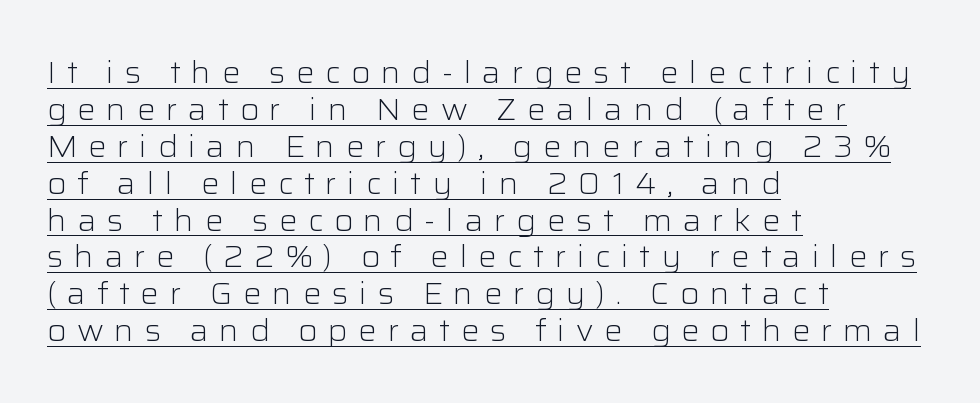
The image shows 31 px light sans-serif type, upright; set left-aligned, line spacing 1.19x, unusually wide letter spacing (+0.34 em), underlined; low stroke contrast and a medium x-height.
